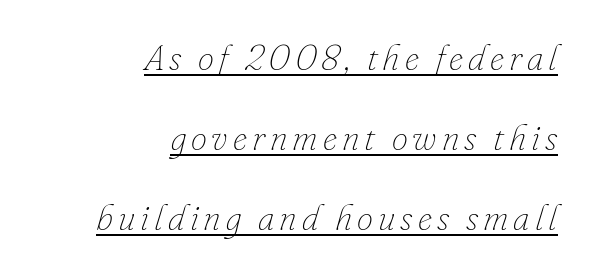
The typesetter has applied underlining to the passage shown. Heft: none added — not bold. Reading down the block, your eye finds every line finishing at a fixed right position. The block of text is sparse from top to bottom, with ample space between rows. The rendering uses natural spacing where letterforms have individual widths. The glyphs look as if they've been sheared to an angle.
